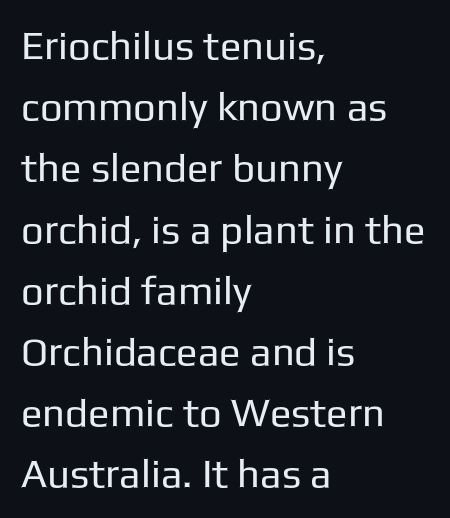
A quiet, ordinary-to-light weight characterises the typeface. Type style note: lacks serifs. Layout note: lines flush left. The glyphs are unaccompanied by any horizontal stroke below them. The leading is moderate, giving the passage an even texture. No extra tracking has been applied to these lines.
